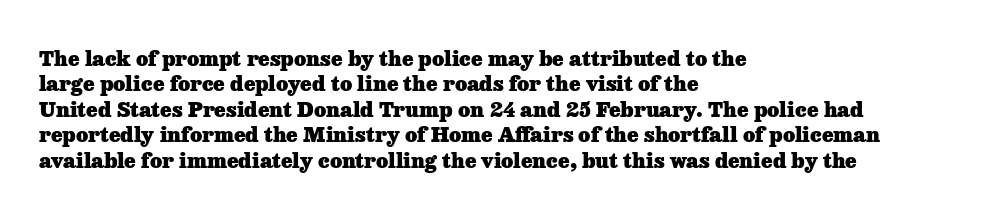
The gaps between neighbouring characters are ordinary and unremarkable. Heavy, bold letterforms. Posture: straight, roman, zero tilt. Caption: multi-line text, flush left, ragged right. Clear beneath every line of the passage.
